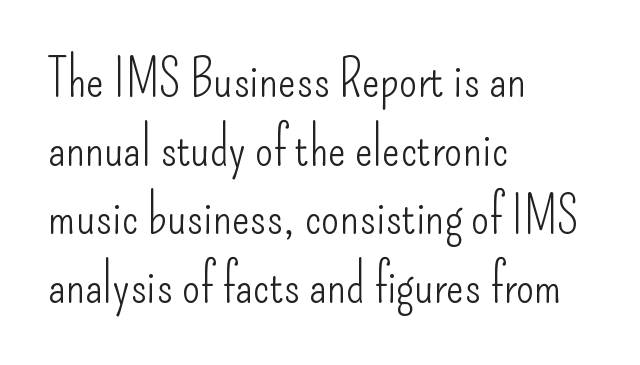
The image shows 52 px light, condensed sans-serif type, upright; set left-aligned, normal line spacing (1.32x), normal letter spacing, not underlined; low stroke contrast and a small x-height.
